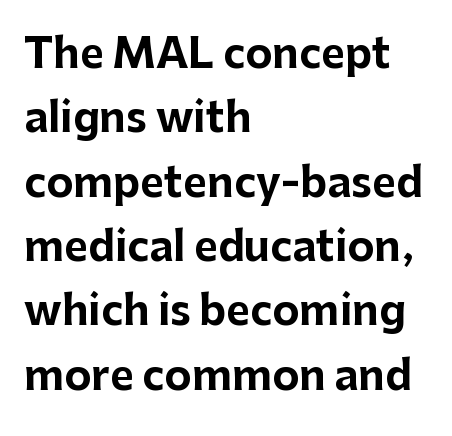
{"serif": "no", "italic": "no", "bold": "yes", "weight": "bold", "width": "normal", "stroke_contrast": "low", "x_height": "medium", "monospaced": "no", "underline": "no", "align": "left", "line_spacing": "normal", "line_spacing_ratio": 1.57, "letter_spacing": "normal", "letter_spacing_em": 0.0, "glyph_px": 41}
